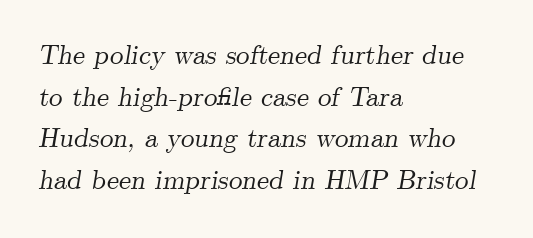
The passage shown leans; its letterforms are oblique. You could call the tracking neutral — neither tight nor loose. Descender tails drop into unmarked territory. These lines sit exactly where default settings would place them.
